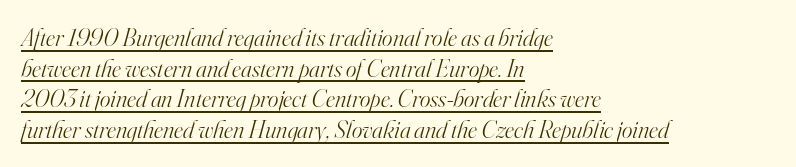
The image shows 25 px text type, italic (leaning right); set left-aligned, line spacing 1.23x, normal letter spacing, underlined.
